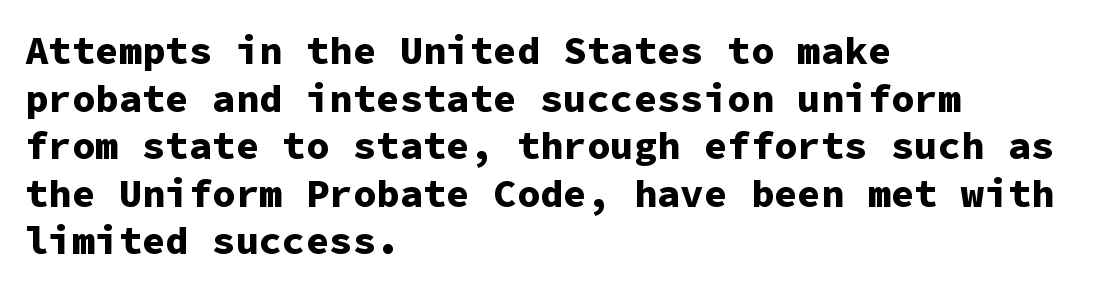
Observe the ordinary spacing: letters are neighbours, not strangers. The face used here is a sans, in the tradition of grotesques and geometrics. The setting favours the left margin, as ordinary paragraphs usually do. In terms of posture, this sample is upright. Summary of weight: heavy, a full bold.
